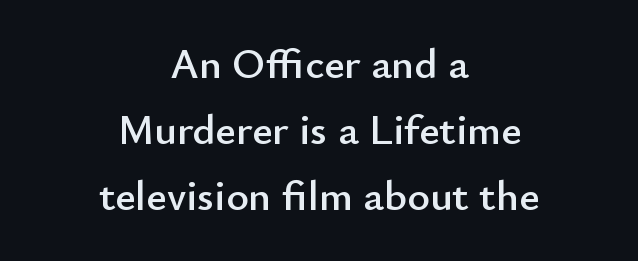
The axis of the letterforms is exactly vertical. The characters display no serif detailing; their extremities are plain. The space beneath each line is pristine and unruled. The rendering uses natural spacing where letterforms have individual widths.
